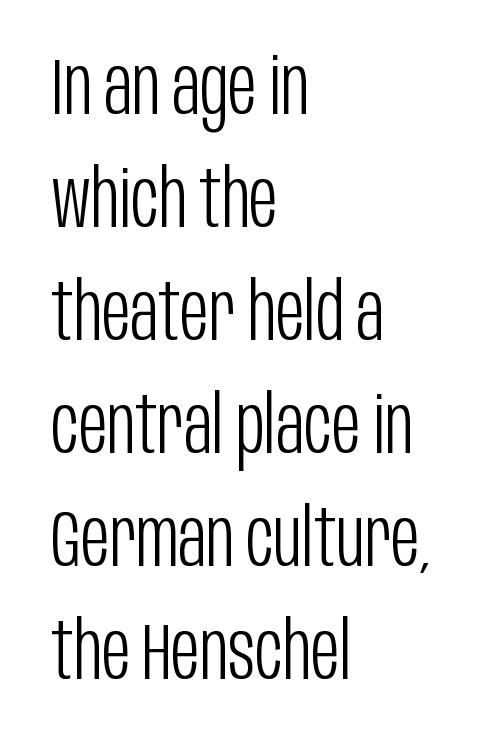
These lines are rendered in a variable-pitch font. The typesetting does not lean heavy: it is not bold. Students, note that the glyphs here touch the page at normal intervals. The face used here is a sans, in the tradition of grotesques and geometrics. Short and long lines alike share a common starting point at left.
